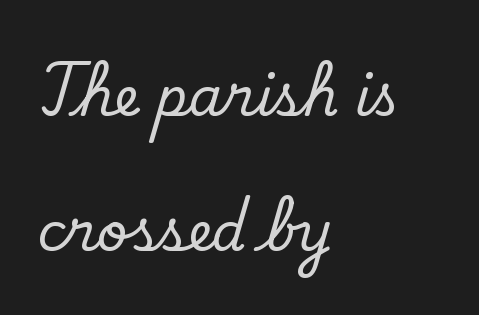
A typesetter would call this proportional, since set widths differ per character. Line spacing here is loose. Letter spacing: default. Does the copy run flush right? No — it runs flush left.
